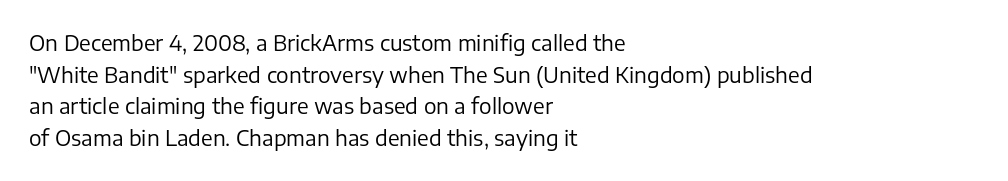
Q: Is the text bold? A: No.
Q: Is the text italic (slanted)? A: No, it is upright.
Q: Is the text underlined? A: No.
Q: How is the paragraph aligned? A: Left-aligned.
Q: Is the spacing between letters normal or unusually wide? A: Normal.
Q: Is the spacing between lines tight, normal or loose? A: Normal.
